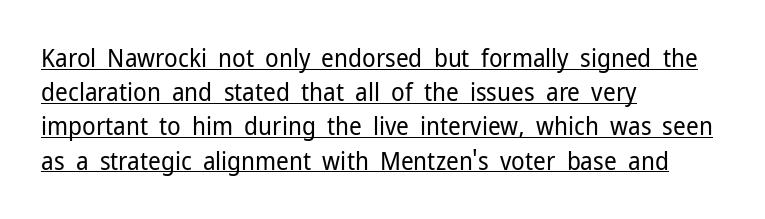
Q: Is the text bold? A: No.
Q: Is the text italic (slanted)? A: No, it is upright.
Q: Is the text underlined? A: Yes.
Q: How is the paragraph aligned? A: Left-aligned.
Q: Is the spacing between letters normal or unusually wide? A: Normal.
Q: Is the spacing between lines tight, normal or loose? A: Normal.
